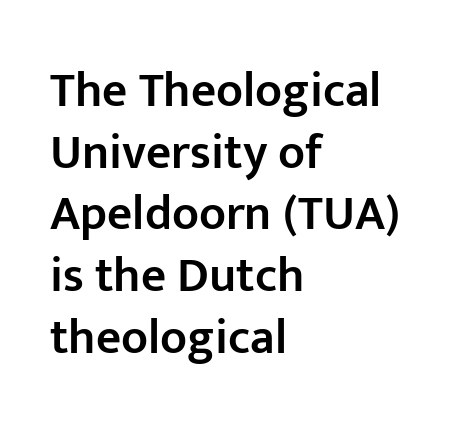
{"serif": "no", "italic": "no", "bold": "semi", "weight": "semibold", "width": "normal", "stroke_contrast": "low", "x_height": "medium", "monospaced": "no", "underline": "no", "align": "left", "line_spacing": "normal", "line_spacing_ratio": 1.26, "letter_spacing": "normal", "letter_spacing_em": 0.0, "glyph_px": 49}
